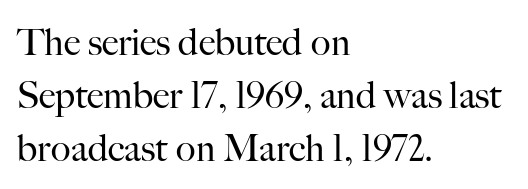
The letters sit at their default tracking, neither squeezed nor spread. The specimen omits any rule beneath the text block's lines. Unbolded letterforms with no extra heft. The block of text has a typical density, with ordinary space between rows.
